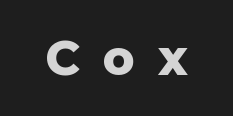
{"serif": "no", "italic": "no", "bold": "yes", "weight": "heavy", "width": "normal", "stroke_contrast": "low", "x_height": "medium", "monospaced": "no", "underline": "no", "letter_spacing": "wide", "letter_spacing_em": 0.48, "glyph_px": 48}
